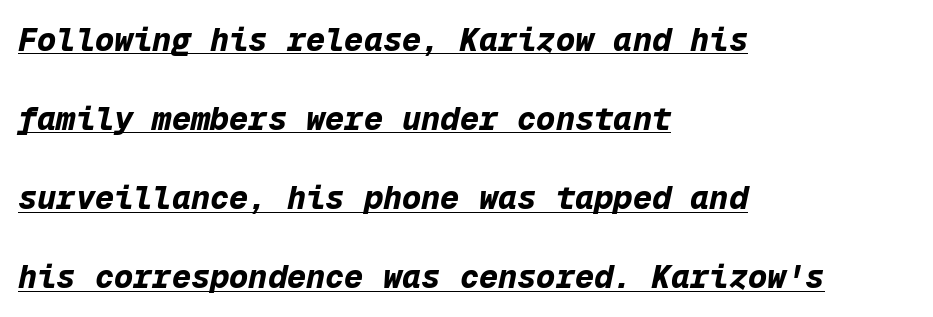
{"italic": "yes", "lean": "right", "slant_degrees": 12, "bold": "yes", "weight": "bold", "width": "normal", "stroke_contrast": "low", "x_height": "medium", "monospaced": "yes", "underline": "yes", "align": "left", "line_spacing": "loose", "line_spacing_ratio": 2.47, "letter_spacing": "normal", "letter_spacing_em": 0.0, "glyph_px": 32}
